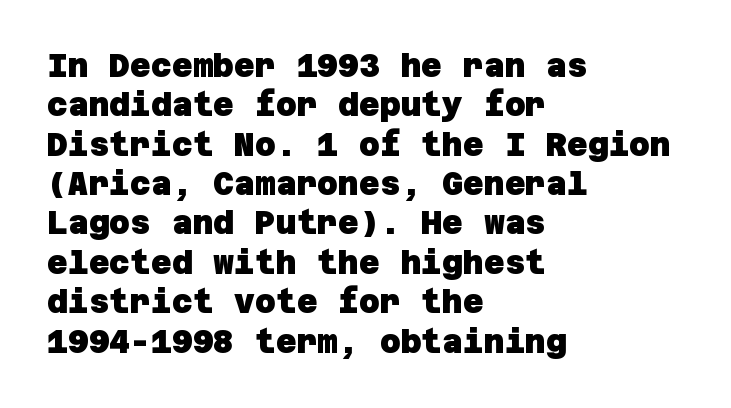
{"serif": "no", "bold": "yes", "weight": "heavy", "width": "normal", "stroke_contrast": "low", "x_height": "large", "underline": "no", "align": "left", "line_spacing_ratio": 1.23, "letter_spacing": "normal", "letter_spacing_em": 0.0, "glyph_px": 32}
